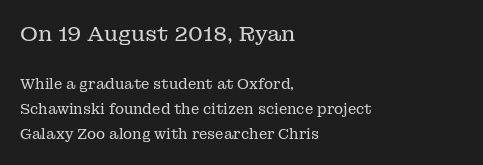
Q: Is the text bold? A: No.
Q: Is the text italic (slanted)? A: No, it is upright.
Q: Is the text underlined? A: No.
Q: How is the paragraph aligned? A: Left-aligned.
Q: Is the spacing between letters normal or unusually wide? A: Normal.
Q: Which block of text is set in a larger size, the first (top) or the second (bottom)? A: The first (top) one.
